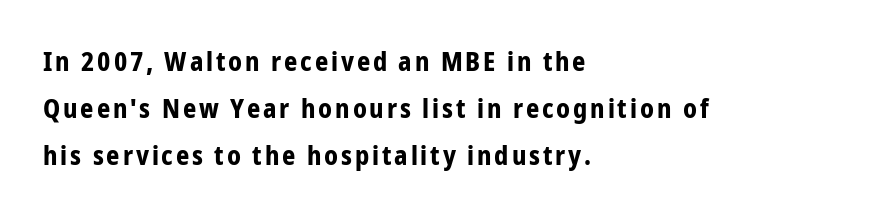
{"italic": "no", "bold": "yes", "underline": "no", "align": "left", "line_spacing_ratio": 1.81, "glyph_px": 26}
